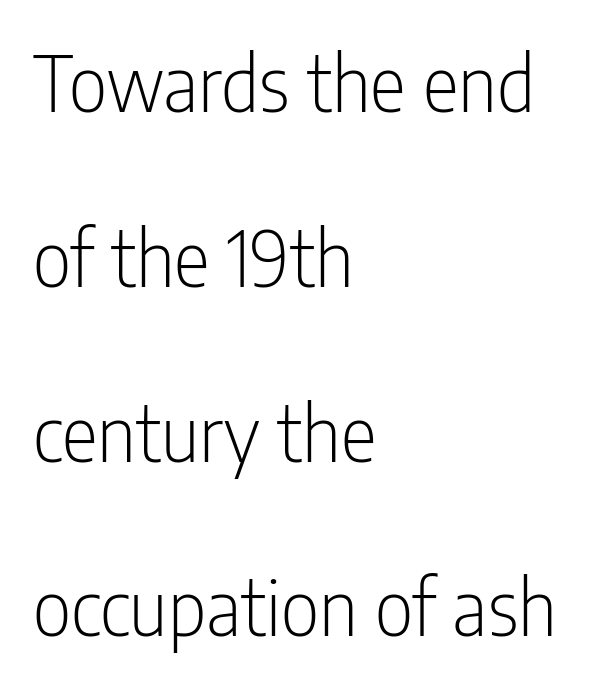
Proportional: the letters do not fall into vertical columns. Unlike a traditional serif, this face leaves its strokes unadorned. A classic flush-left, rag-right setting is used for this passage. The weight tops out at a normal text grade. Posture: upright roman. You could fit nearly another row in the gap between these rows.
